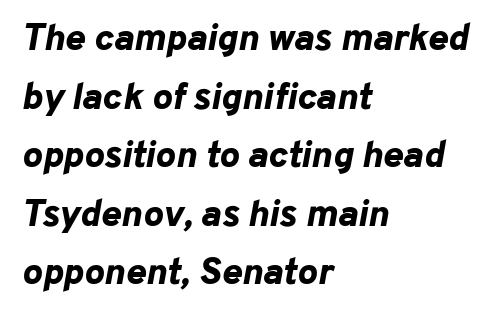
Q: Is the text bold? A: Yes.
Q: Is the text italic (slanted)? A: Yes, it leans right by about 10 degrees.
Q: Is the text underlined? A: No.
Q: How is the paragraph aligned? A: Left-aligned.
Q: Is the spacing between letters normal or unusually wide? A: Normal.
Q: Is the spacing between lines tight, normal or loose? A: Normal.
Q: Width (condensed, normal, or wide)? A: Normal.
Q: Stroke contrast? A: Low.
Q: x-height? A: Medium.
Q: Monospaced? A: No.
